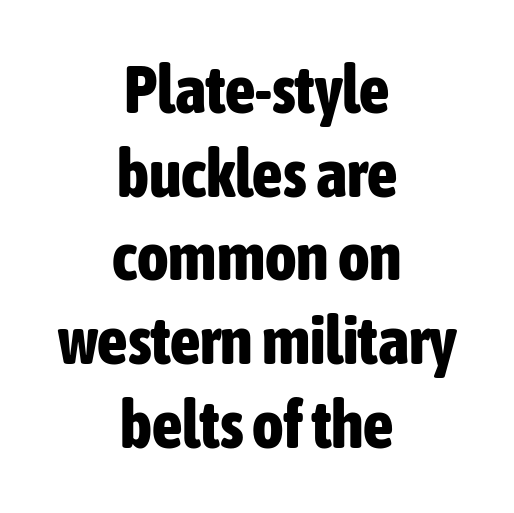
{"serif": "no", "italic": "no", "bold": "yes", "weight": "bold", "width": "condensed", "stroke_contrast": "low", "x_height": "medium", "monospaced": "no", "underline": "no", "align": "center", "line_spacing": "normal", "line_spacing_ratio": 1.25, "letter_spacing": "normal", "letter_spacing_em": 0.0, "glyph_px": 67}
